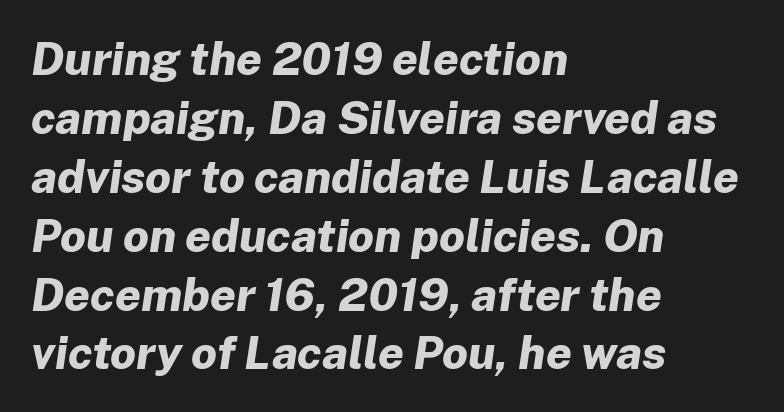
The image shows 46 px bold type, italic (leaning right); set left-aligned, normal line spacing (1.28x), normal letter spacing, not underlined; low stroke contrast and a medium x-height.
